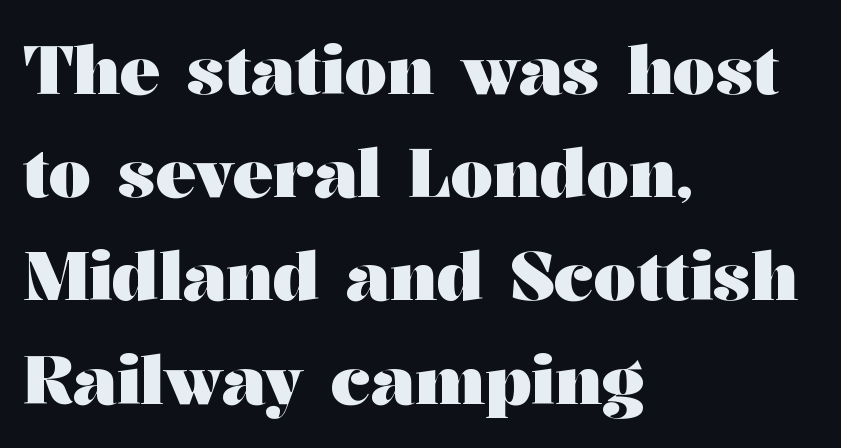
A roman cut, with each character standing at attention. You'd pick this weight for a headline — it's a proper bold. Evenly set lines give the paragraph a standard silhouette. The face used here is proportionally spaced, like ordinary book or web type. Is the block centered? No — it sits flush against the left margin. The characters display serif detailing at their extremities.
